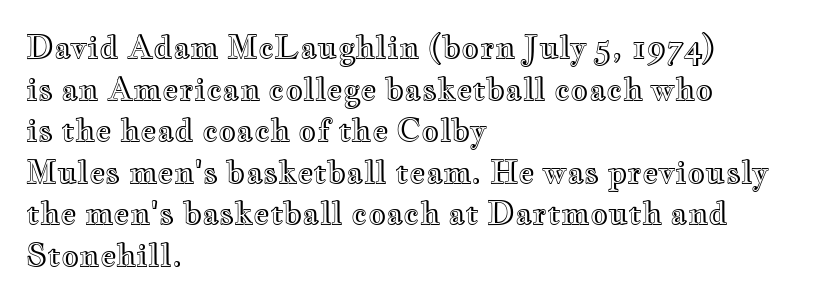
The image shows 31 px wide type, upright; set left-aligned, normal line spacing (1.34x), normal letter spacing, not underlined; a small x-height.
